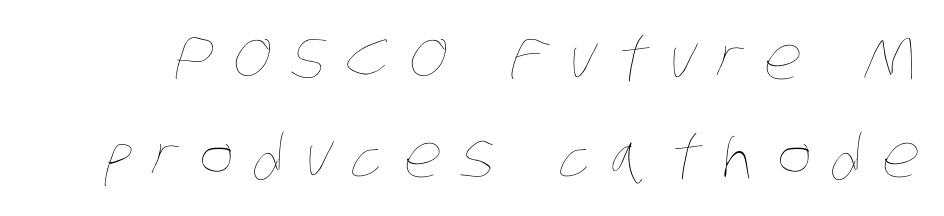
The image shows 59 px thin, condensed type; set normal line spacing (1.66x), unusually wide letter spacing (+0.34 em), not underlined; low stroke contrast and a large x-height.
